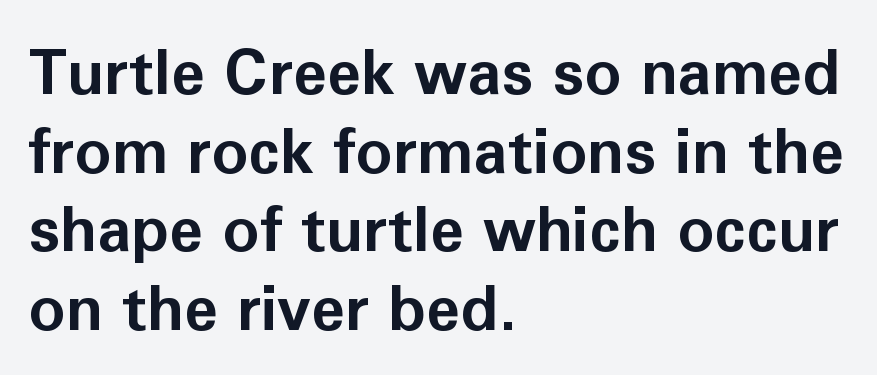
The area under the type is left untouched. Tall strokes in this sample are plumb rather than angled. Strong, thick strokes mark this as bold type. Note the varied advance widths — an 'i' is clearly narrower than an 'm'.
